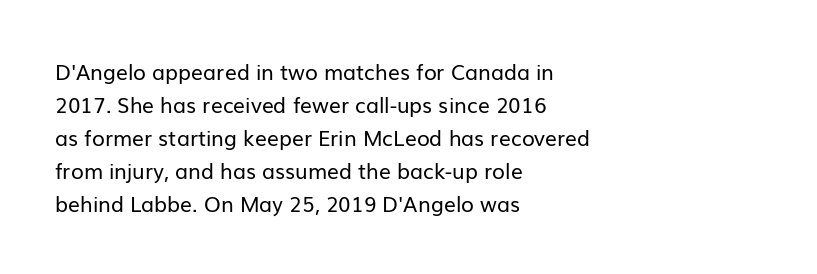
No italicization has been applied; the sample stays upright. This rendering features lettering with no underline. Summary of weight: not heavy and not bold. The typesetter chose a ragged-right arrangement here. The vertical gap from one line to the next is medium.
